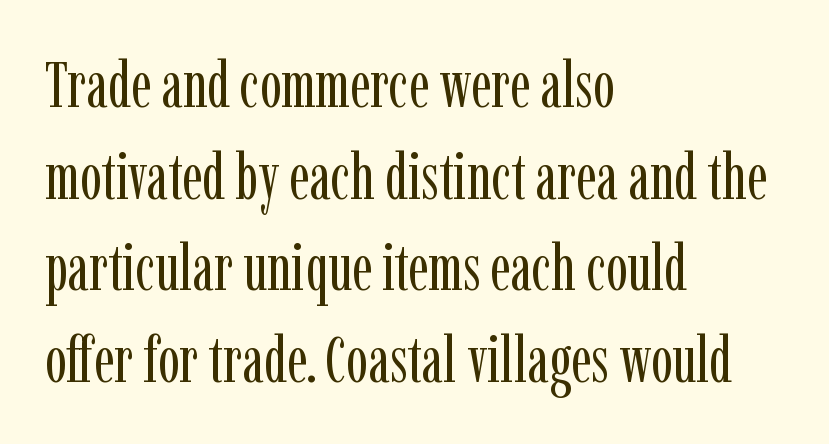
{"serif": "yes", "italic": "no", "bold": "no", "weight": "regular", "width": "condensed", "stroke_contrast": "low", "x_height": "medium", "monospaced": "no", "underline": "no", "align": "left", "line_spacing": "normal", "line_spacing_ratio": 1.41, "letter_spacing": "normal", "letter_spacing_em": 0.0, "glyph_px": 65}
